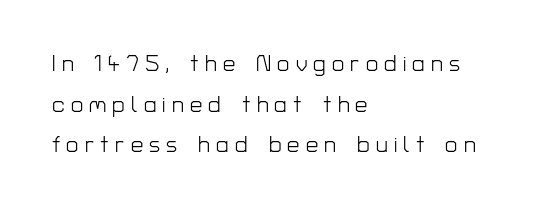
The image shows 22 px text type, upright; set left-aligned, line spacing 1.85x, unusually wide letter spacing (+0.28 em), not underlined.
